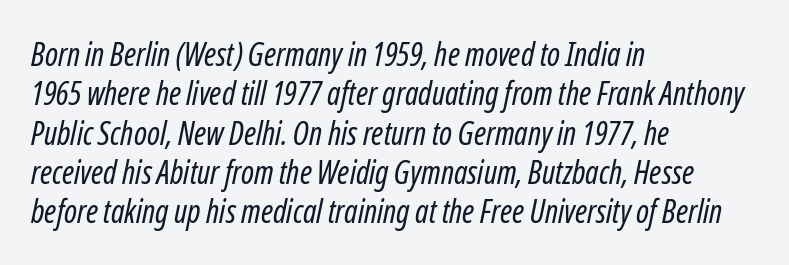
The image shows 32 px regular-weight, condensed type, italic (leaning right); set left-aligned, line spacing 1.23x, normal letter spacing, not underlined; low stroke contrast and a medium x-height.
